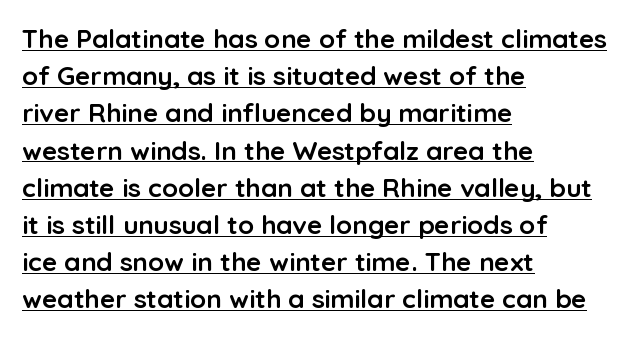
{"italic": "no", "bold": "yes", "underline": "yes", "align": "left", "line_spacing": "normal", "line_spacing_ratio": 1.43, "letter_spacing": "normal", "letter_spacing_em": 0.0, "glyph_px": 26}
